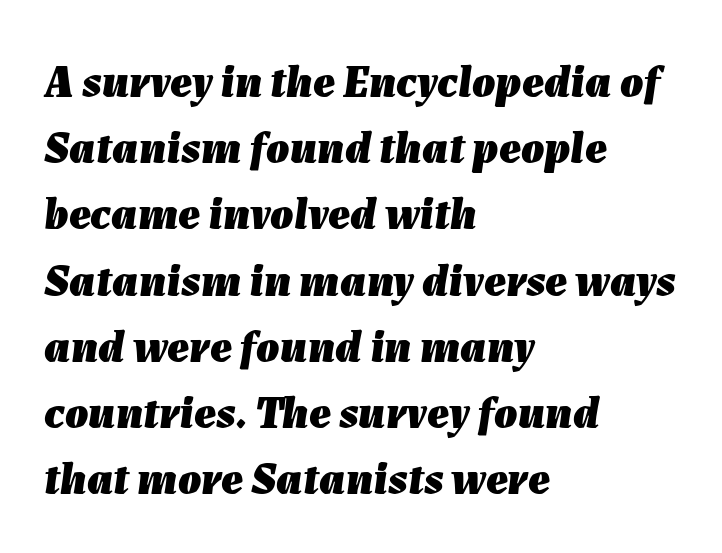
Q: Is the text bold? A: Yes.
Q: Is the text italic (slanted)? A: Yes, it leans right by about 7 degrees.
Q: Is the text underlined? A: No.
Q: How is the paragraph aligned? A: Left-aligned.
Q: Is the spacing between letters normal or unusually wide? A: Normal.
Q: Is the spacing between lines tight, normal or loose? A: Normal.
Q: Width (condensed, normal, or wide)? A: Normal.
Q: Stroke contrast? A: Low.
Q: x-height? A: Medium.
Q: Monospaced? A: No.
